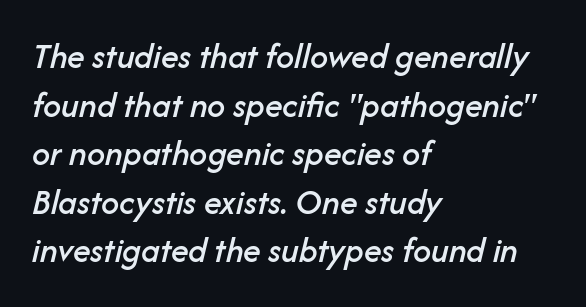
The image shows 36 px text type, italic (leaning right); set left-aligned, normal line spacing (1.35x), normal letter spacing, not underlined; low stroke contrast and a medium x-height.
